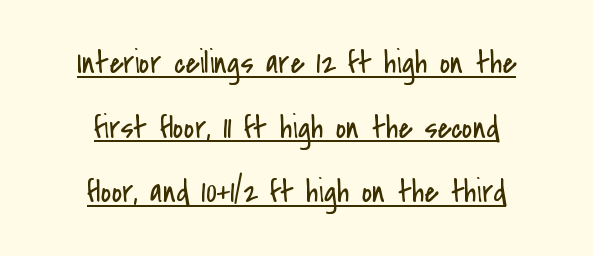
The image shows 32 px regular-weight, condensed sans-serif type, upright; set centered, loose line spacing (2.02x), normal letter spacing, underlined; low stroke contrast and a small x-height.
